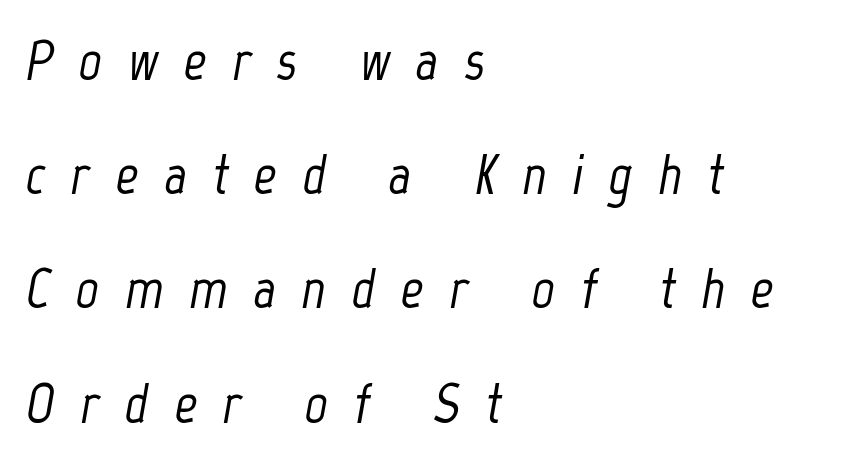
The tracking jumps out immediately: characters are airy and widely separated. Each letter keeps its own natural width here, so spacing adapts to shape. Rule under the text: the space is simply empty. The lines in this sample share a left origin and differ only in where they stop. Italic: yes, the glyphs are oblique.
